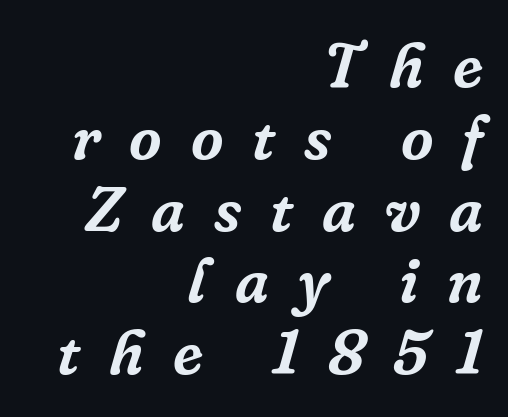
Short note: letters widely spaced. Does the type have serifs? Yes, each stem ends in a small foot. The rag falls on the left side of this text block. Character widths vary here, with narrow letters taking less room than wide ones. Only glyphs here, with clear space below each row.
